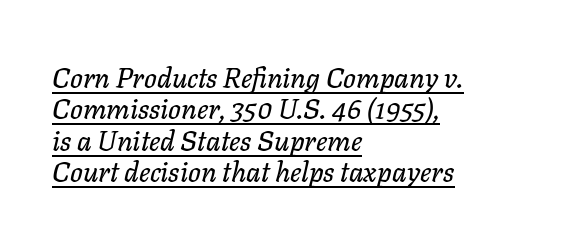
Designer's note — italics engaged. One glance says dense: line gaps are narrower than usual. Honestly, the underline is the first thing you notice here. Each line starts at the same left margin while the right side varies.
